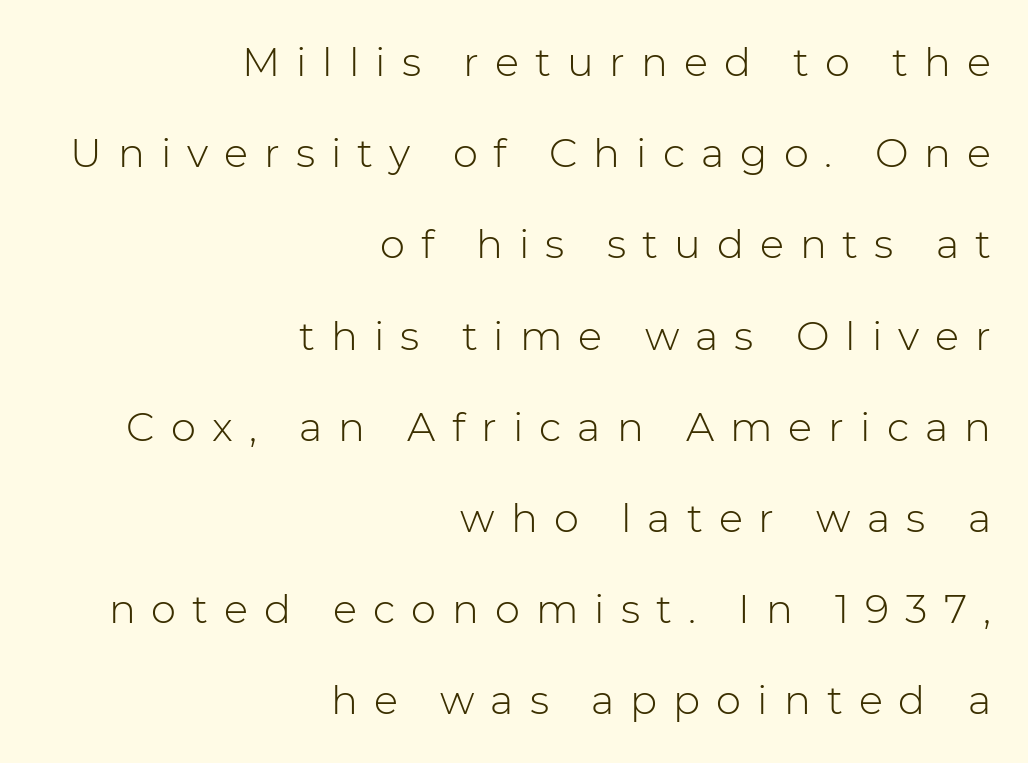
The image shows 40 px light sans-serif type, upright; set right-aligned, loose line spacing (2.28x), unusually wide letter spacing (+0.4 em), not underlined; low stroke contrast and a medium x-height.
